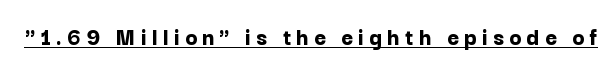
Q: Is the text bold? A: Yes.
Q: Is the text italic (slanted)? A: No, it is upright.
Q: Is the text underlined? A: Yes.
Q: Is the spacing between letters normal or unusually wide? A: Unusually wide.
